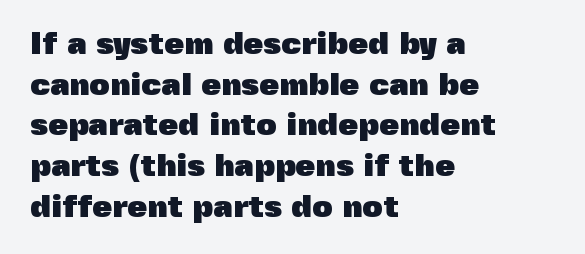
The lines are quadded left. Normally led — the rows are evenly, conventionally spaced. Is the type bold? Yes — the strokes are clearly thick and heavy. Rule under the text: the space is simply empty. The passage shown is typed in a proportional face where columns would drift.
